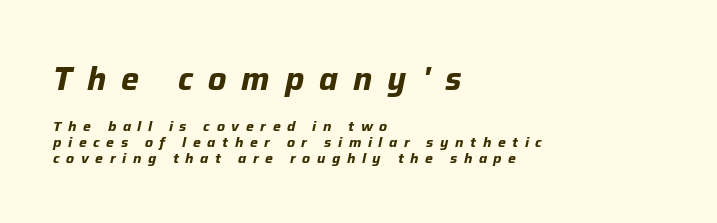
These lines are rendered in a variable-pitch font. The words here are not underlined. The upper block of text is set noticeably larger than the block beneath it. What's the leading like? Squeezed, with rows nearly overlapping. The face used here is rendered with a markedly widened letterfit.
